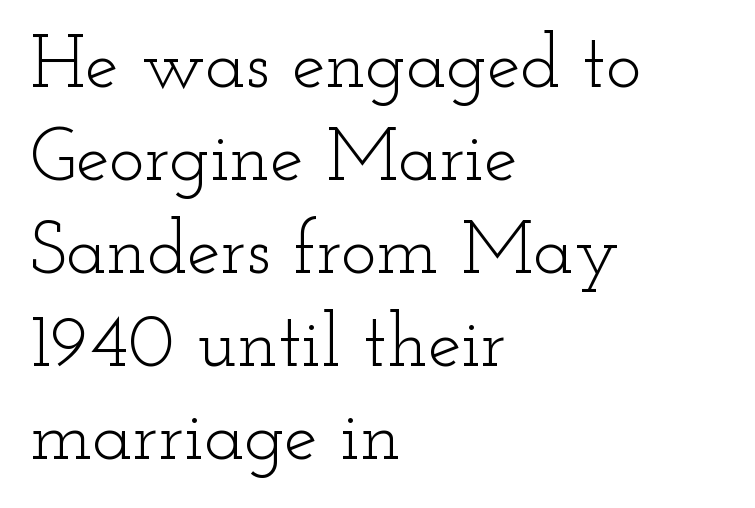
Upright lettering throughout. Check under the words: just untouched page. These glyphs show unthickened strokes, regular width or finer. Does the copy run flush right? No — it runs flush left. Note the varied advance widths — an 'i' is clearly narrower than an 'm'. The letterforms sit shoulder to shoulder at normal distance.
